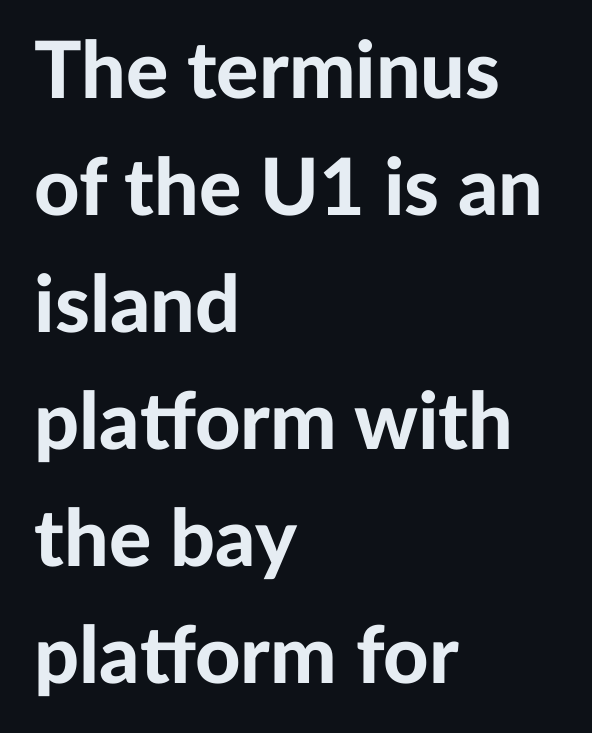
{"serif": "no", "italic": "no", "bold": "yes", "weight": "bold", "width": "normal", "stroke_contrast": "low", "x_height": "medium", "monospaced": "no", "underline": "no", "align": "left", "line_spacing": "normal", "line_spacing_ratio": 1.48, "letter_spacing": "normal", "letter_spacing_em": 0.0, "glyph_px": 79}
